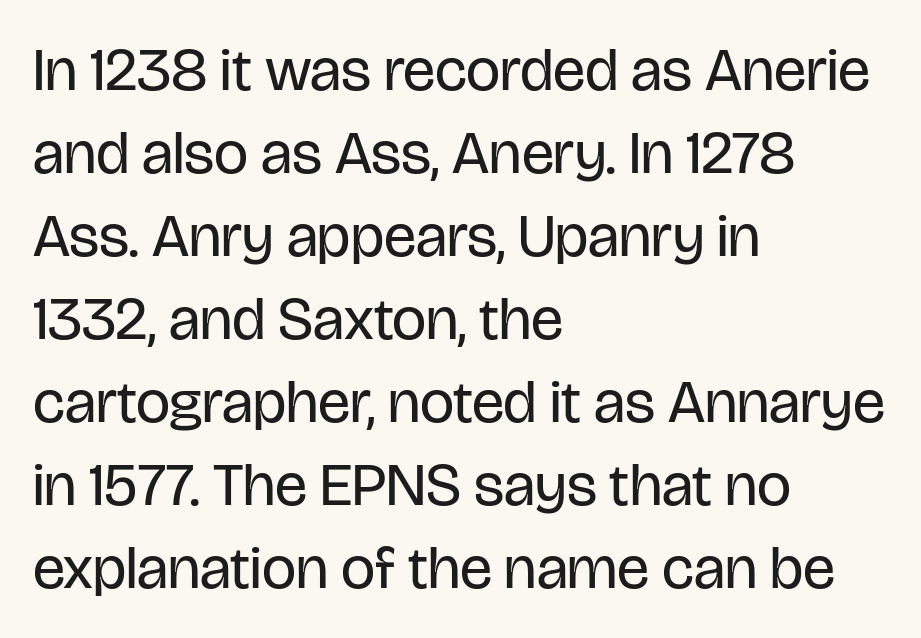
The image shows 61 px regular-weight, condensed sans-serif type, upright; set left-aligned, normal line spacing (1.36x), normal letter spacing, not underlined; low stroke contrast and a large x-height.
